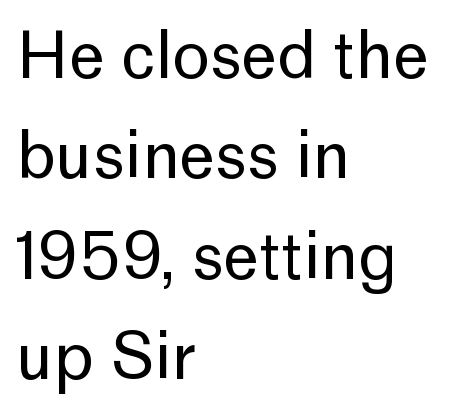
Reading down the block, your eye returns to a fixed left position each line. Does extra space separate the letters? No, they use regular spacing. Nope, not italic — everything's standing straight. The lines sit at an ordinary, default distance from one another. The designer went with a sans here, leaving each stem footless. Heft: none added — not bold.
